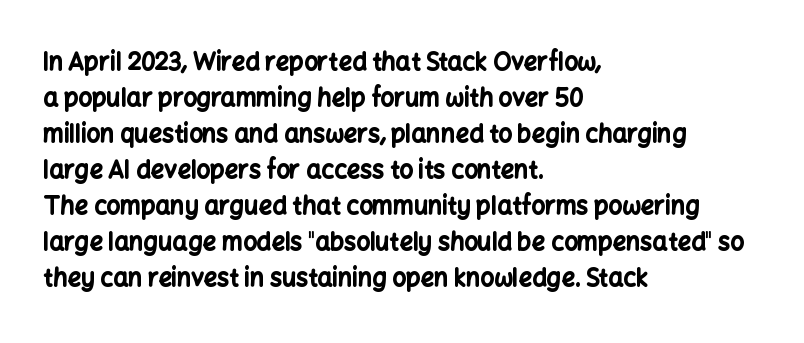
Q: Is the text bold? A: Yes.
Q: Is the text italic (slanted)? A: No, it is upright.
Q: Is the text underlined? A: No.
Q: How is the paragraph aligned? A: Left-aligned.
Q: Is the spacing between letters normal or unusually wide? A: Normal.
Q: Is the spacing between lines tight, normal or loose? A: Normal.
